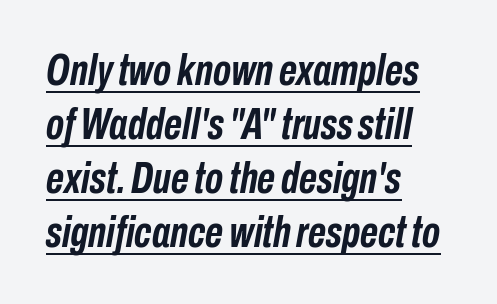
The image shows 44 px semibold, condensed type, italic (leaning right); set left-aligned, line spacing 1.23x, normal letter spacing, underlined; low stroke contrast and a medium x-height.
